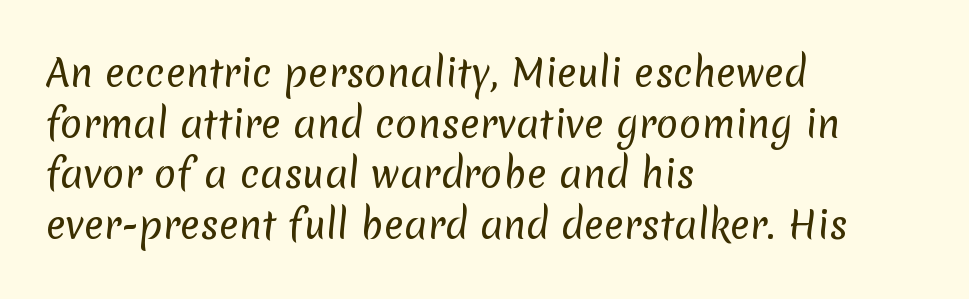
{"serif": "no", "bold": "no", "weight": "regular", "width": "normal", "stroke_contrast": "low", "x_height": "medium", "monospaced": "no", "underline": "no", "align": "left", "line_spacing": "normal", "line_spacing_ratio": 1.37, "letter_spacing": "normal", "letter_spacing_em": 0.0, "glyph_px": 37}
